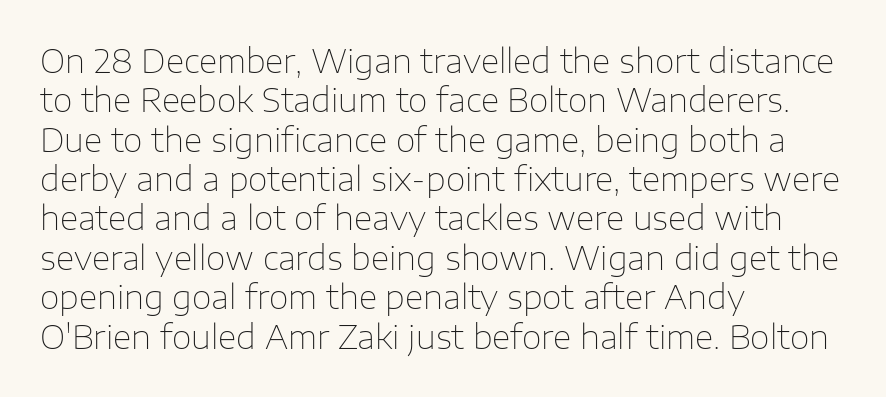
In CSS terms this would be text-align: left. This sample has the flowing, uneven cadence of proportional lettering. You could call the tracking neutral — neither tight nor loose. In terms of letterform style, serifs are entirely absent. This is roman type, the default non-slanted kind. The space directly below the letters is spotless.
